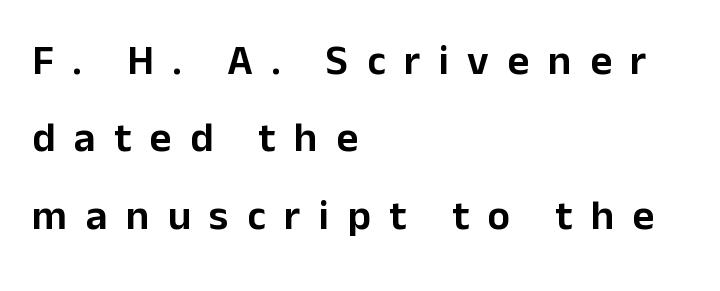
Spacing verdict: proportional, widths tailored to each character. Has an underline been added? It has not. Spacing between characters has been opened up far beyond the box default. You can tell from the bare stems that sans-serif type was used. One-word summary of the alignment: left. The type sits square on the baseline with zero lean.
